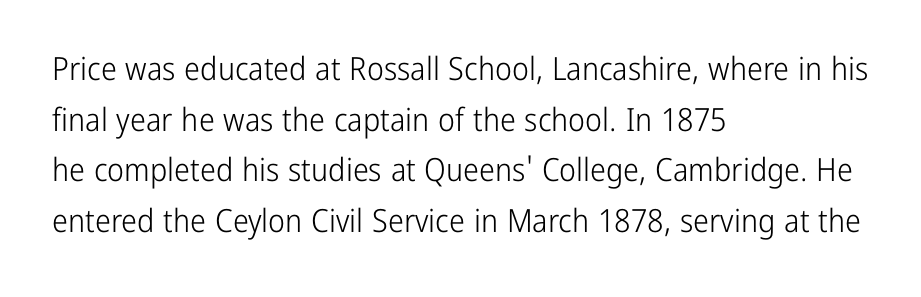
Q: Is the text bold? A: No.
Q: Is the text italic (slanted)? A: No, it is upright.
Q: Is the typeface a serif or a sans-serif typeface? A: Sans-serif.
Q: Is the text underlined? A: No.
Q: How is the paragraph aligned? A: Left-aligned.
Q: Is the spacing between letters normal or unusually wide? A: Normal.
Q: Is the spacing between lines tight, normal or loose? A: Normal.
Q: Width (condensed, normal, or wide)? A: Condensed.
Q: Stroke contrast? A: Low.
Q: x-height? A: Medium.
Q: Monospaced? A: No.
